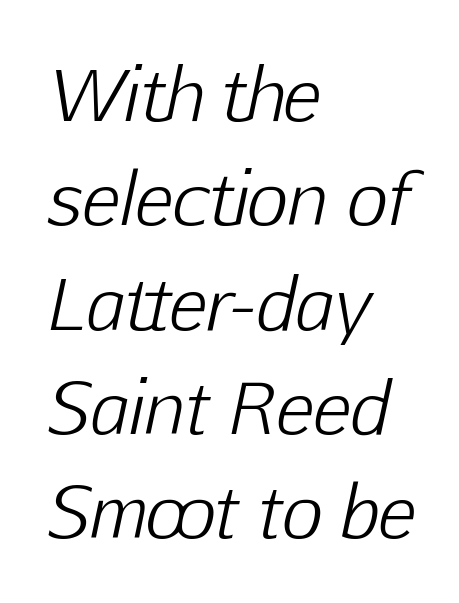
Q: Is the text bold? A: No.
Q: Is the text italic (slanted)? A: Yes, it leans right by about 12 degrees.
Q: Is the text underlined? A: No.
Q: How is the paragraph aligned? A: Left-aligned.
Q: Is the spacing between letters normal or unusually wide? A: Normal.
Q: Is the spacing between lines tight, normal or loose? A: Normal.
Q: Width (condensed, normal, or wide)? A: Normal.
Q: Stroke contrast? A: Low.
Q: x-height? A: Medium.
Q: Monospaced? A: No.
